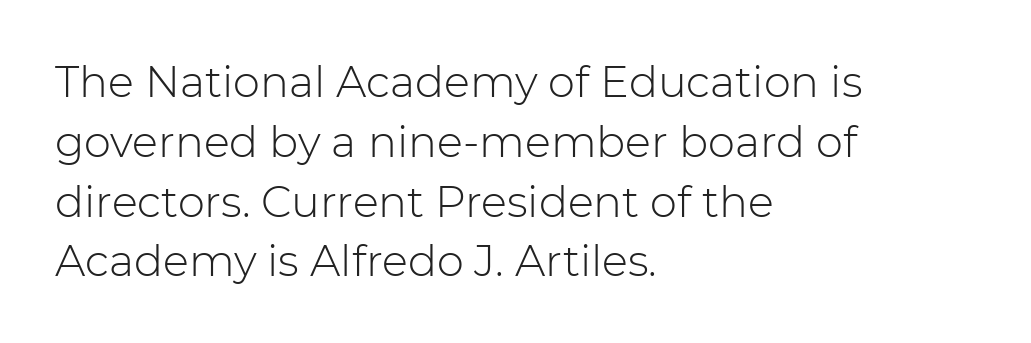
The image shows 43 px light sans-serif type, upright; set left-aligned, normal line spacing (1.39x), normal letter spacing, not underlined; low stroke contrast and a medium x-height.
